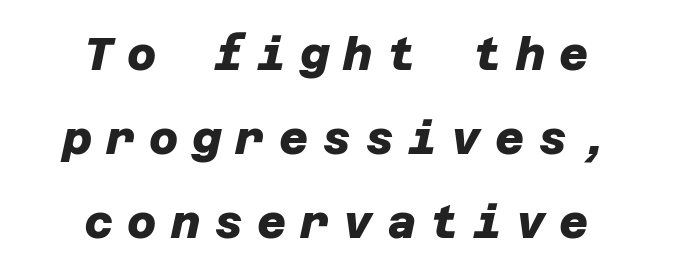
Q: Is the text bold? A: Yes.
Q: Is the typeface a serif or a sans-serif typeface? A: Sans-serif.
Q: Is the text underlined? A: No.
Q: How is the paragraph aligned? A: Centered.
Q: Is the spacing between letters normal or unusually wide? A: Unusually wide.
Q: Width (condensed, normal, or wide)? A: Normal.
Q: Stroke contrast? A: Low.
Q: x-height? A: Large.
